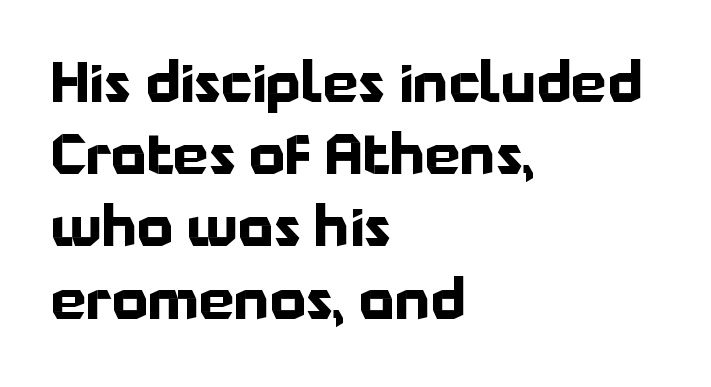
The image shows 56 px bold sans-serif type, upright; set left-aligned, normal line spacing (1.29x), normal letter spacing, not underlined; low stroke contrast and a medium x-height.
